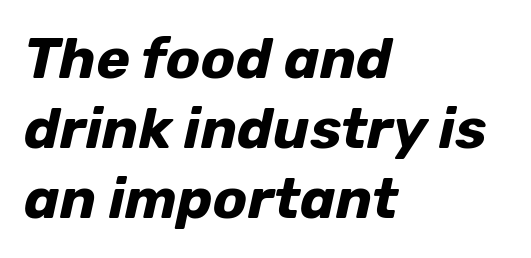
{"italic": "yes", "lean": "right", "slant_degrees": 12, "bold": "yes", "weight": "bold", "width": "normal", "stroke_contrast": "low", "x_height": "medium", "monospaced": "no", "underline": "no", "align": "left", "line_spacing_ratio": 1.23, "letter_spacing": "normal", "letter_spacing_em": 0.0, "glyph_px": 57}
